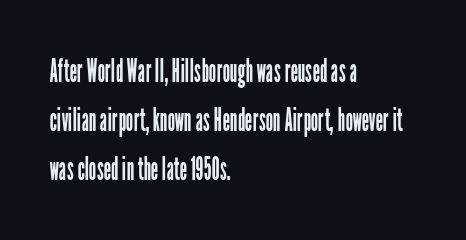
Q: Is the text bold? A: No.
Q: Is the text italic (slanted)? A: No, it is upright.
Q: Is the typeface a serif or a sans-serif typeface? A: Sans-serif.
Q: Is the text underlined? A: No.
Q: How is the paragraph aligned? A: Left-aligned.
Q: Is the spacing between letters normal or unusually wide? A: Normal.
Q: Is the spacing between lines tight, normal or loose? A: Normal.
Q: Width (condensed, normal, or wide)? A: Condensed.
Q: Stroke contrast? A: Low.
Q: x-height? A: Medium.
Q: Monospaced? A: No.
